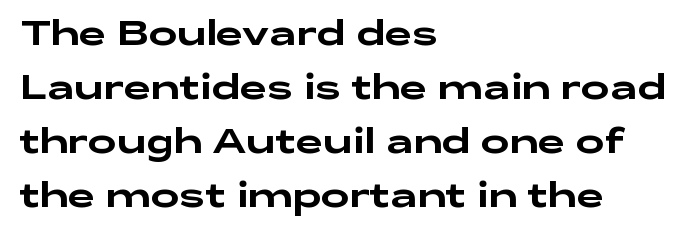
The image shows 34 px wide sans-serif type, upright; set left-aligned, normal line spacing (1.59x), normal letter spacing, not underlined; low stroke contrast and a medium x-height.
